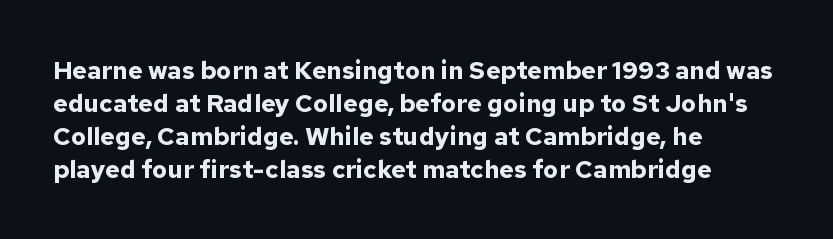
{"italic": "no", "bold": "yes", "underline": "no", "align": "left", "line_spacing": "normal", "line_spacing_ratio": 1.32, "letter_spacing": "normal", "letter_spacing_em": 0.0, "glyph_px": 25}
